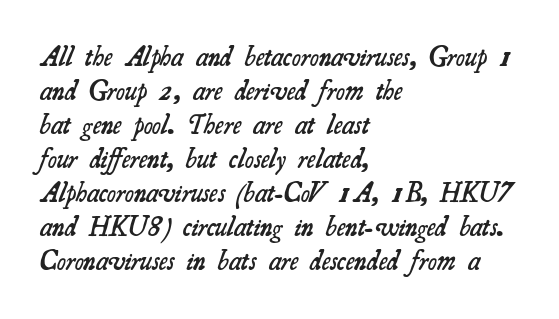
The image shows 27 px text type; set left-aligned, normal line spacing (1.26x), normal letter spacing, not underlined.
